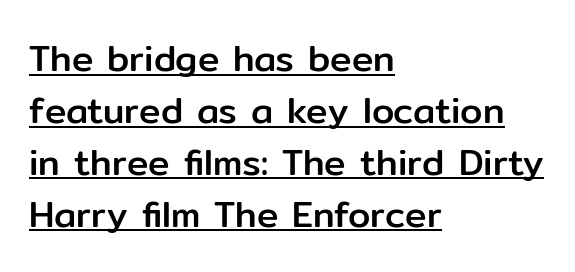
Q: Is the text italic (slanted)? A: No, it is upright.
Q: Is the typeface a serif or a sans-serif typeface? A: Sans-serif.
Q: Is the text underlined? A: Yes.
Q: How is the paragraph aligned? A: Left-aligned.
Q: Is the spacing between letters normal or unusually wide? A: Normal.
Q: Is the spacing between lines tight, normal or loose? A: Normal.
Q: Width (condensed, normal, or wide)? A: Normal.
Q: Stroke contrast? A: Low.
Q: x-height? A: Medium.
Q: Monospaced? A: No.
